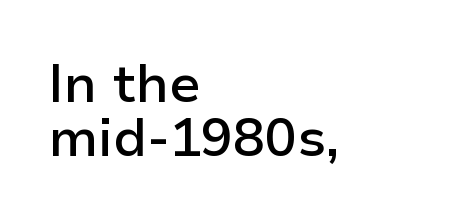
{"serif": "no", "italic": "no", "bold": "semi", "weight": "semibold", "width": "normal", "stroke_contrast": "low", "x_height": "medium", "monospaced": "no", "underline": "no", "align": "left", "line_spacing": "tight", "line_spacing_ratio": 1.01, "letter_spacing": "normal", "letter_spacing_em": 0.0, "glyph_px": 53}
